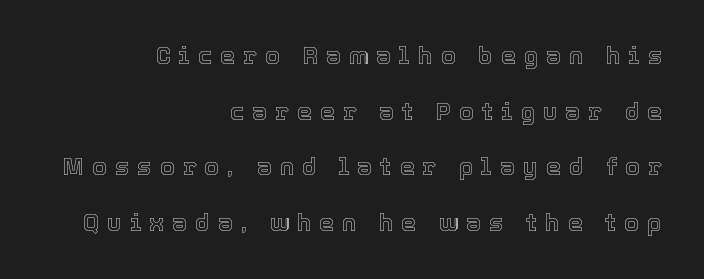
Beneath every word, the page is bare. Between one letter and the next there's a generous, obvious gap. Characters remain perfectly vertical along every line. The lines in this sample share a right terminus and differ only in where they begin.
